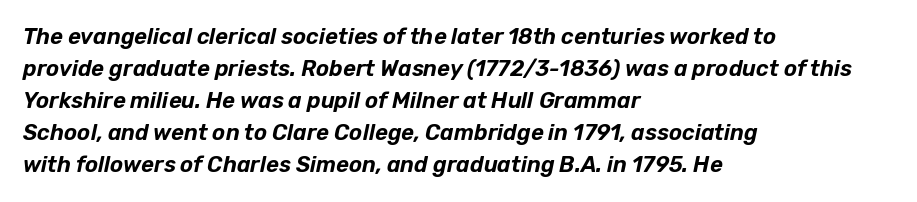
The image shows 22 px text type, italic (leaning right); set left-aligned, normal line spacing (1.46x), normal letter spacing, not underlined.
